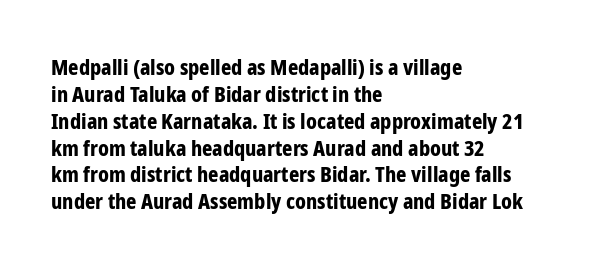
Q: Is the text bold? A: Yes.
Q: Is the text italic (slanted)? A: No, it is upright.
Q: Is the text underlined? A: No.
Q: How is the paragraph aligned? A: Left-aligned.
Q: Is the spacing between letters normal or unusually wide? A: Normal.
